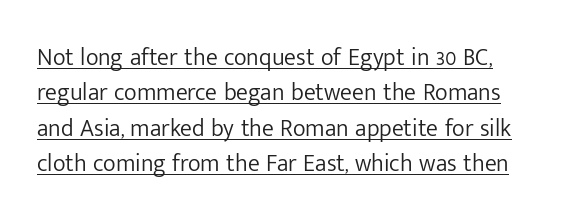
Q: Is the text bold? A: No.
Q: Is the text italic (slanted)? A: No, it is upright.
Q: Is the text underlined? A: Yes.
Q: Is the spacing between letters normal or unusually wide? A: Normal.
Q: Is the spacing between lines tight, normal or loose? A: Normal.
